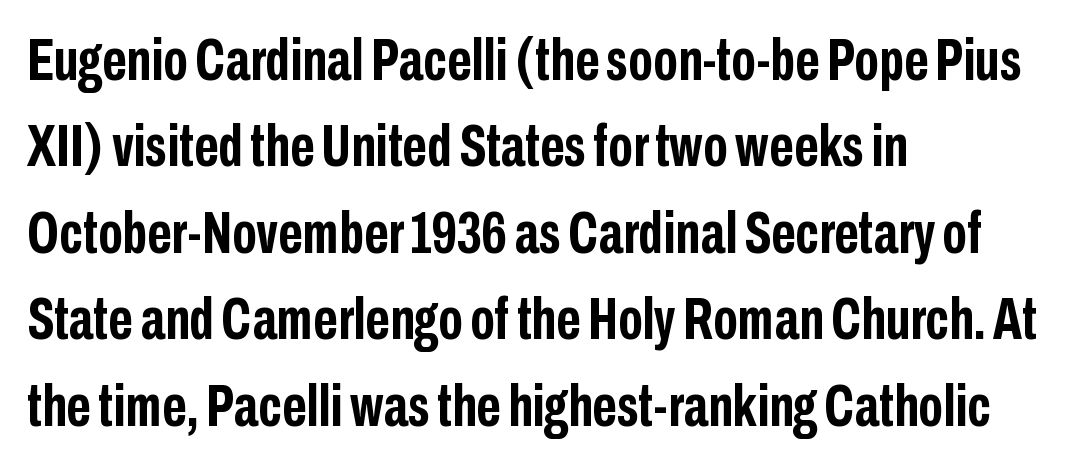
{"serif": "no", "italic": "no", "bold": "yes", "weight": "semibold", "width": "condensed", "stroke_contrast": "low", "x_height": "medium", "monospaced": "no", "underline": "no", "align": "left", "line_spacing": "normal", "line_spacing_ratio": 1.44, "letter_spacing": "normal", "letter_spacing_em": 0.0, "glyph_px": 60}
